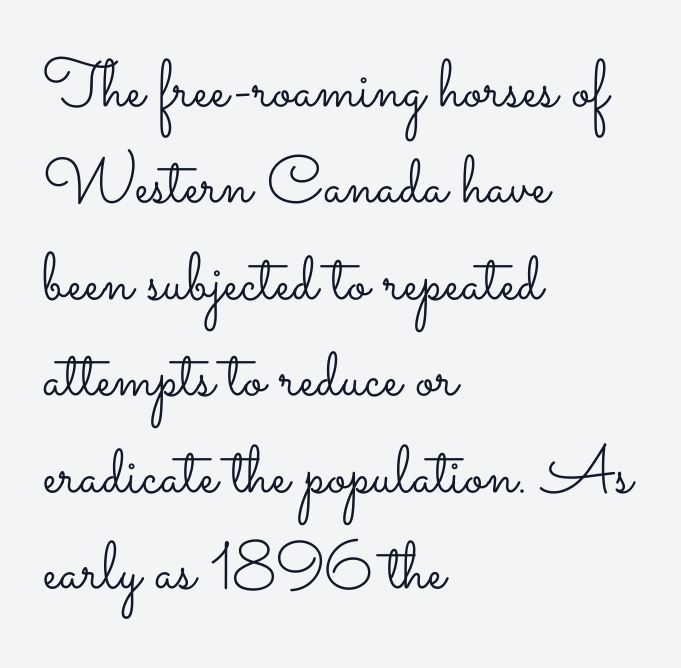
The image shows 67 px light, wide type; set left-aligned, normal line spacing (1.44x), normal letter spacing, not underlined; low stroke contrast and a small x-height.
